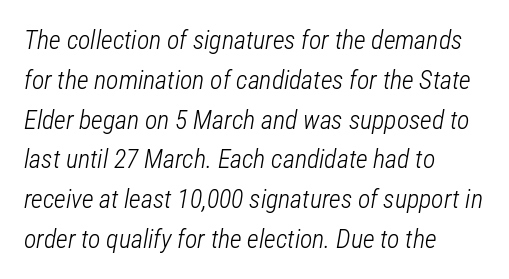
Q: Is the text bold? A: No.
Q: Is the text italic (slanted)? A: Yes, it leans right by about 12 degrees.
Q: Is the text underlined? A: No.
Q: How is the paragraph aligned? A: Left-aligned.
Q: Is the spacing between letters normal or unusually wide? A: Normal.
Q: Is the spacing between lines tight, normal or loose? A: Normal.
